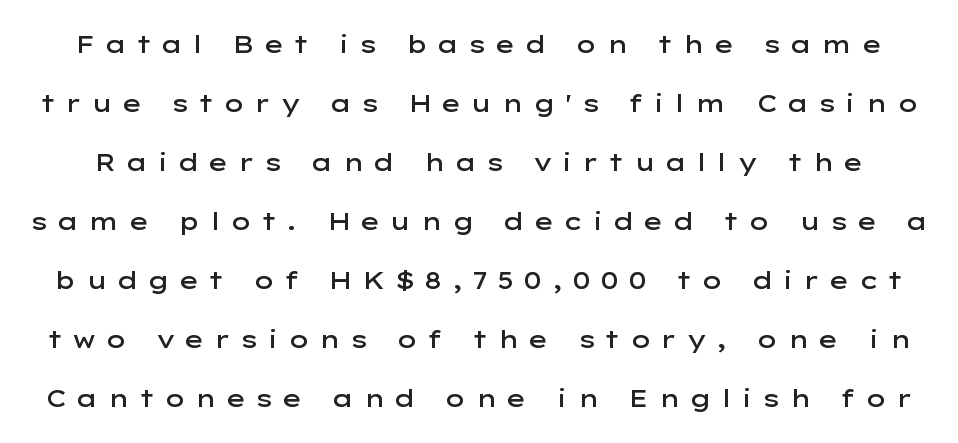
The image shows 24 px text type, upright; set loose line spacing (2.46x), unusually wide letter spacing (+0.37 em), not underlined.
